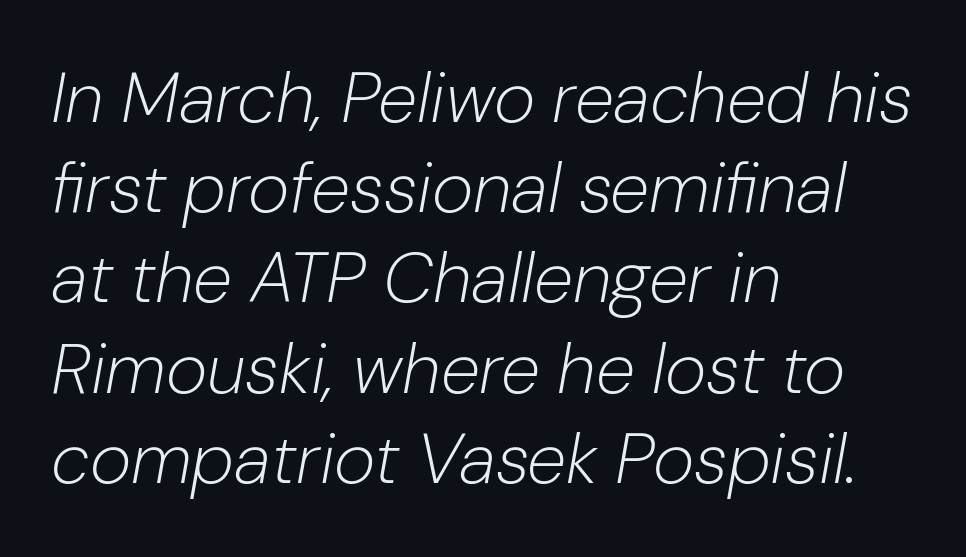
{"italic": "yes", "lean": "right", "slant_degrees": 10, "bold": "no", "weight": "light", "width": "normal", "stroke_contrast": "low", "x_height": "medium", "monospaced": "no", "underline": "no", "align": "left", "line_spacing": "normal", "line_spacing_ratio": 1.27, "letter_spacing": "normal", "letter_spacing_em": 0.0, "glyph_px": 71}
